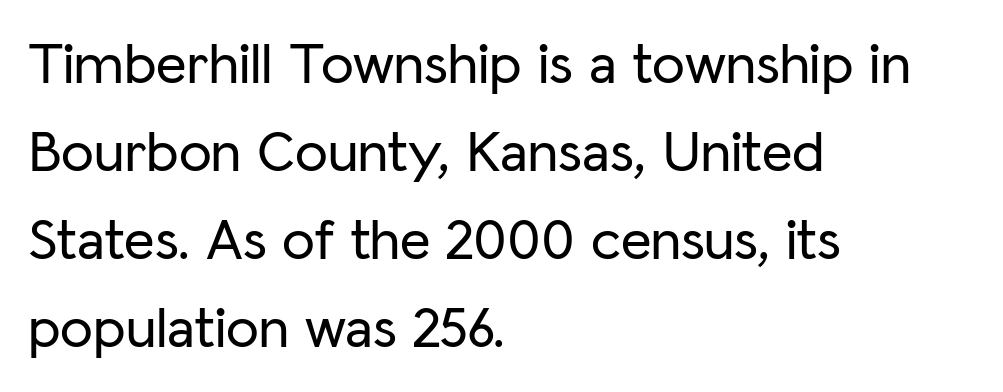
Descenders hang freely into open space. Normally led — the rows are evenly, conventionally spaced. Letter spacing: default. A classic flush-left, rag-right setting is used for this passage. Nope, not italic — everything's standing straight.
